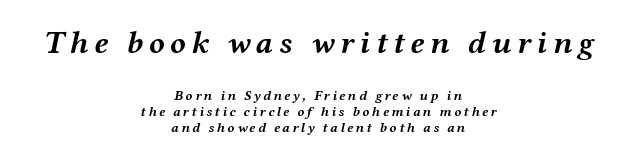
Slanted lettering throughout. What weight is shown? A full bold with thick strokes. The rendering positions every line midway between the sides. Descender tails drop into unmarked territory. Visually, the top section dominates because its glyphs are scaled up. Spacing verdict: proportional, widths tailored to each character.
